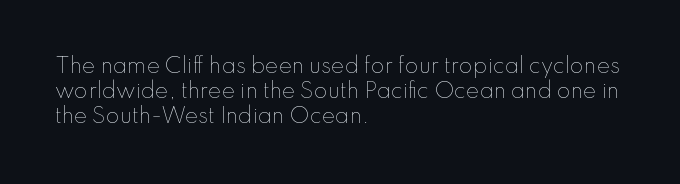
Q: Is the text bold? A: No.
Q: Is the text italic (slanted)? A: No, it is upright.
Q: Is the text underlined? A: No.
Q: How is the paragraph aligned? A: Left-aligned.
Q: Is the spacing between letters normal or unusually wide? A: Normal.
